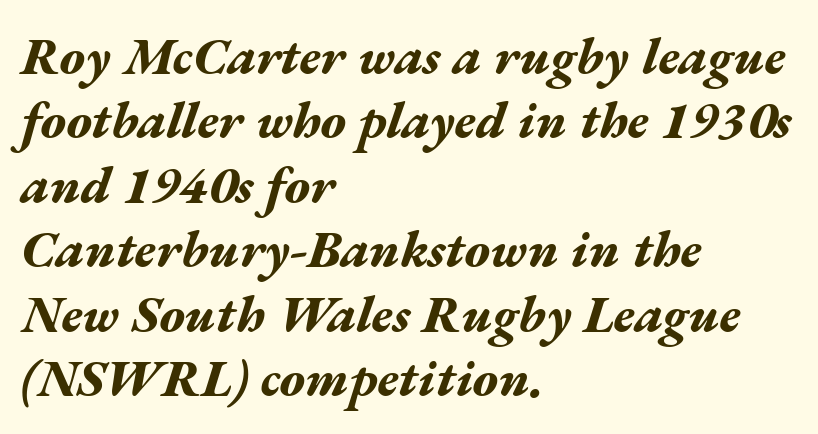
{"italic": "yes", "lean": "right", "slant_degrees": 17, "bold": "yes", "weight": "bold", "width": "wide", "stroke_contrast": "medium", "x_height": "medium", "monospaced": "no", "underline": "no", "align": "left", "line_spacing_ratio": 1.24, "letter_spacing": "normal", "letter_spacing_em": 0.0, "glyph_px": 52}
